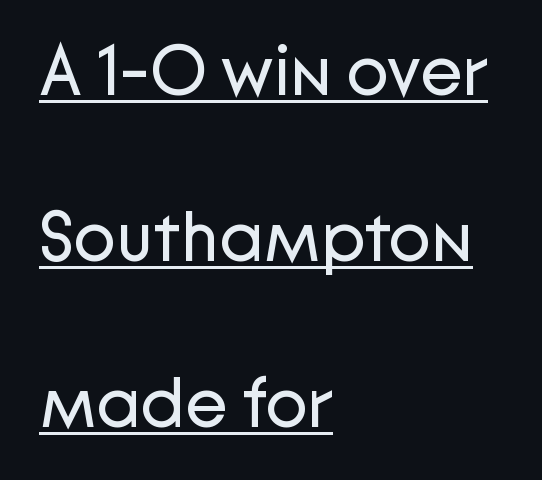
The image shows 70 px regular-weight sans-serif type, upright; set left-aligned, loose line spacing (2.37x), normal letter spacing, underlined; low stroke contrast and a medium x-height.
